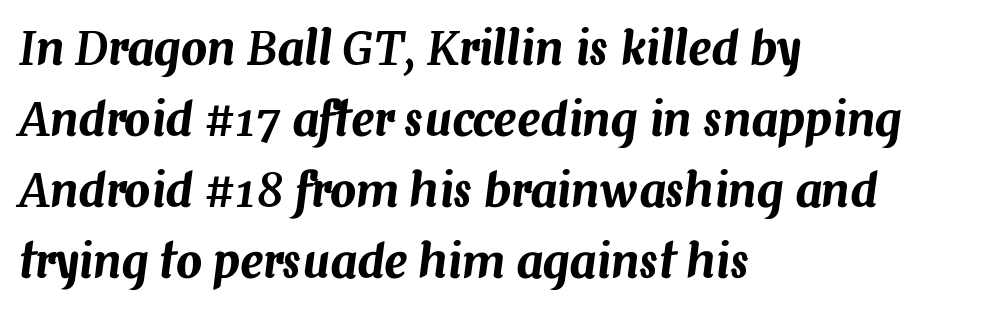
Q: Is the text italic (slanted)? A: Yes, it leans right by about 7 degrees.
Q: Is the text underlined? A: No.
Q: How is the paragraph aligned? A: Left-aligned.
Q: Is the spacing between letters normal or unusually wide? A: Normal.
Q: Is the spacing between lines tight, normal or loose? A: Normal.
Q: Width (condensed, normal, or wide)? A: Normal.
Q: Stroke contrast? A: Medium.
Q: x-height? A: Medium.
Q: Monospaced? A: No.
